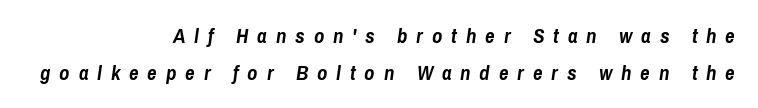
Honestly, there is no underline to notice here at all. Short and long lines alike share a common ending point at right. The gaps between neighbouring characters are conspicuously large. A full-strength bold gives these letters their thick strokes.
